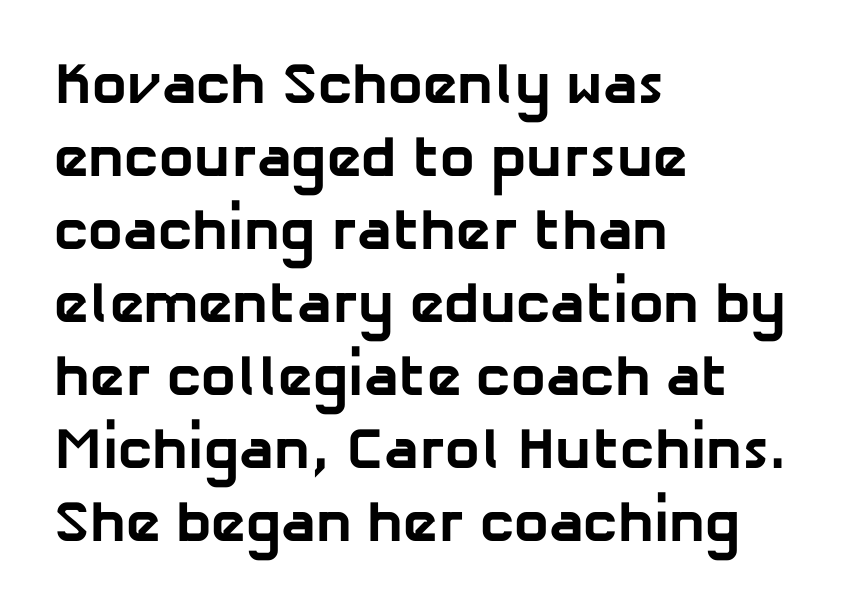
The image shows 58 px bold sans-serif type; set left-aligned, normal line spacing (1.26x), normal letter spacing, not underlined; low stroke contrast and a medium x-height.
